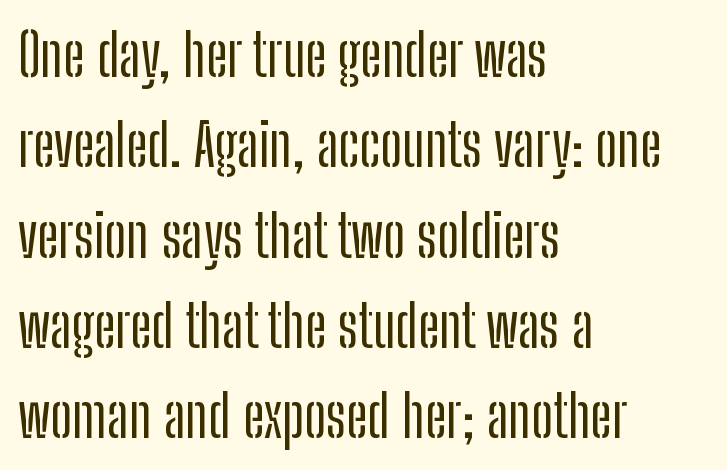
{"serif": "no", "italic": "no", "width": "condensed", "stroke_contrast": "low", "x_height": "medium", "monospaced": "no", "underline": "no", "align": "left", "line_spacing": "normal", "line_spacing_ratio": 1.53, "letter_spacing": "normal", "letter_spacing_em": 0.0, "glyph_px": 59}
